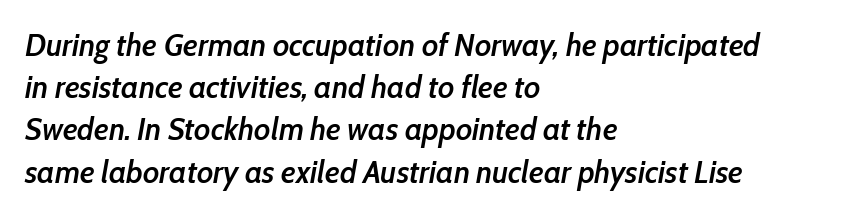
Q: Is the text bold? A: Semi-bold.
Q: Is the text italic (slanted)? A: Yes, it leans right by about 10 degrees.
Q: Is the text underlined? A: No.
Q: How is the paragraph aligned? A: Left-aligned.
Q: Is the spacing between letters normal or unusually wide? A: Normal.
Q: Is the spacing between lines tight, normal or loose? A: Normal.
Q: Width (condensed, normal, or wide)? A: Condensed.
Q: Stroke contrast? A: Low.
Q: x-height? A: Medium.
Q: Monospaced? A: No.
